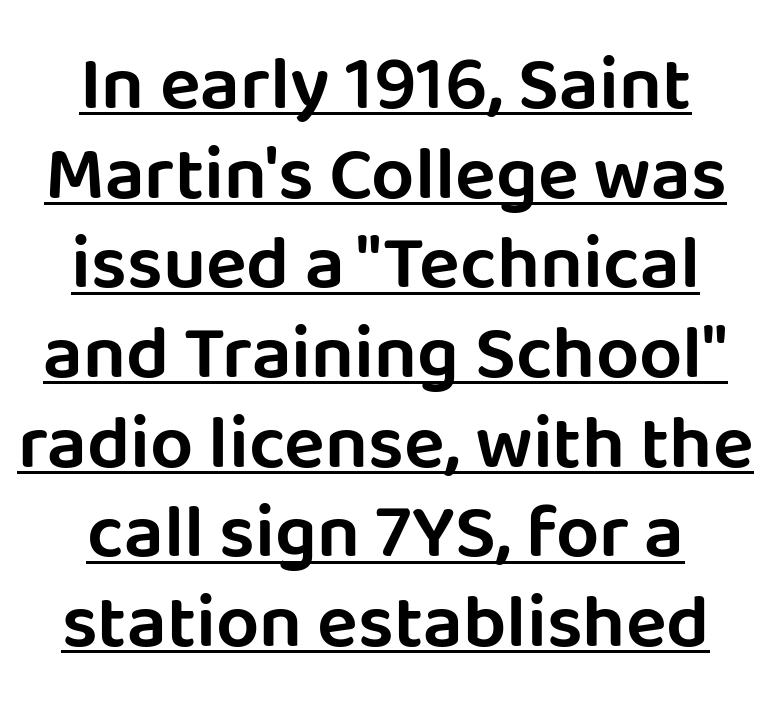
The rendering uses natural spacing where letterforms have individual widths. The characters display no serif detailing; their extremities are plain. Upright lettering throughout. The face used here is rendered with its standard letterfit. The passage shown is underscored from start to finish.
